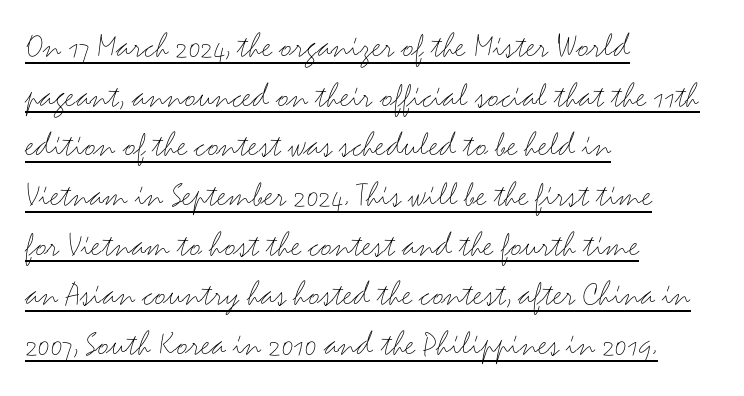
Reading down the block, your eye returns to a fixed left position each line. This sample carries an underscore along the baseline area. These lines are rendered in a variable-pitch font.
